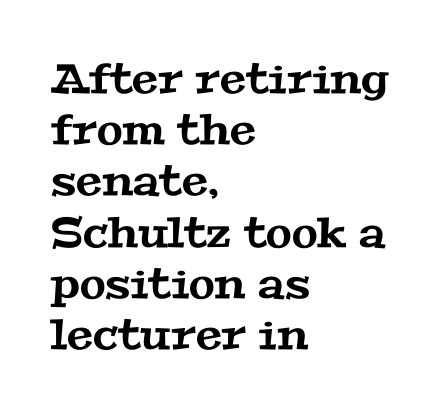
{"serif": "yes", "width": "wide", "stroke_contrast": "medium", "x_height": "medium", "monospaced": "no", "underline": "no", "align": "left", "line_spacing_ratio": 1.22, "letter_spacing": "normal", "letter_spacing_em": 0.0, "glyph_px": 42}
